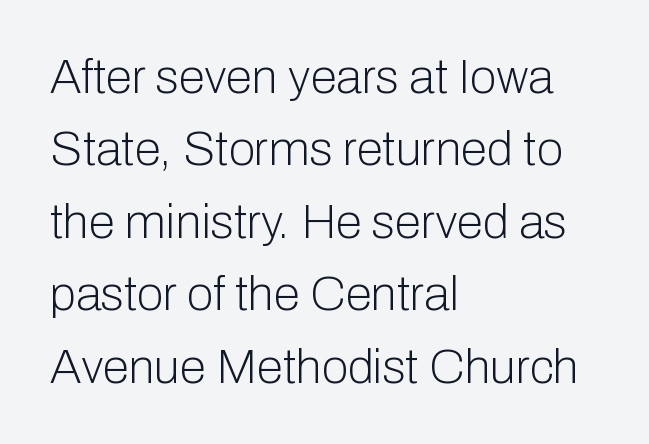
{"serif": "no", "italic": "no", "bold": "no", "weight": "light", "width": "normal", "stroke_contrast": "low", "x_height": "medium", "monospaced": "no", "underline": "no", "align": "left", "line_spacing": "normal", "line_spacing_ratio": 1.51, "letter_spacing": "normal", "letter_spacing_em": 0.0, "glyph_px": 48}
